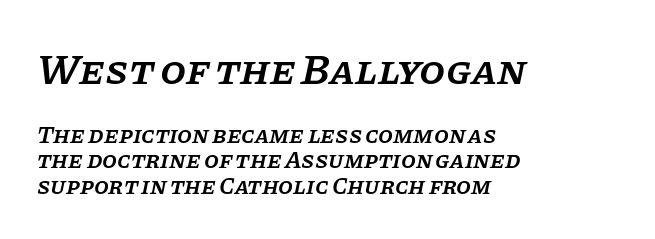
{"serif": "yes", "italic": "yes", "lean": "right", "slant_degrees": 11, "bold": "semi", "weight": "semibold", "width": "normal", "stroke_contrast": "low", "x_height": "large", "monospaced": "no", "underline": "no", "align": "left", "line_spacing": "tight", "line_spacing_ratio": 1.07, "letter_spacing": "normal", "letter_spacing_em": 0.0, "larger_block": "first", "size_ratio": 1.75, "glyph_px": 42}
